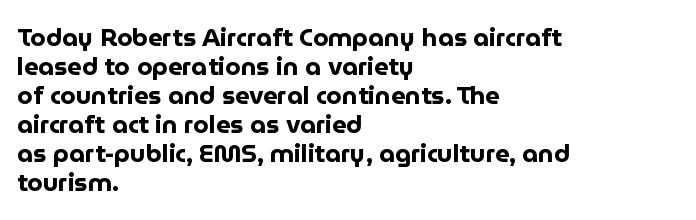
{"italic": "no", "bold": "yes", "underline": "no", "align": "left", "line_spacing_ratio": 1.16, "letter_spacing": "normal", "letter_spacing_em": 0.0, "glyph_px": 25}
